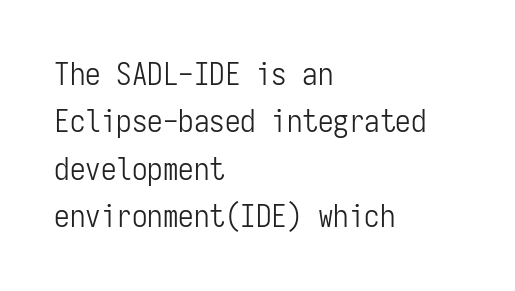
Q: Is the text bold? A: No.
Q: Is the text italic (slanted)? A: No, it is upright.
Q: Is the typeface a serif or a sans-serif typeface? A: Sans-serif.
Q: Is the text underlined? A: No.
Q: How is the paragraph aligned? A: Left-aligned.
Q: Is the spacing between letters normal or unusually wide? A: Normal.
Q: Is the spacing between lines tight, normal or loose? A: Normal.
Q: Width (condensed, normal, or wide)? A: Condensed.
Q: Stroke contrast? A: Low.
Q: x-height? A: Medium.
Q: Monospaced? A: Yes.
